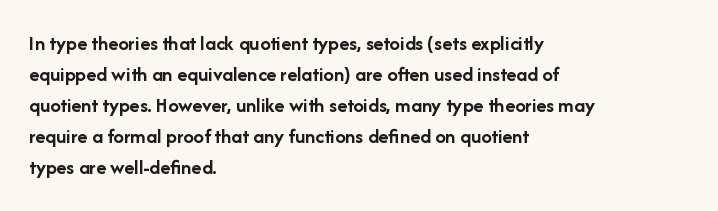
The image shows 21 px bold type, upright; set left-aligned, normal line spacing (1.48x), normal letter spacing, not underlined.
